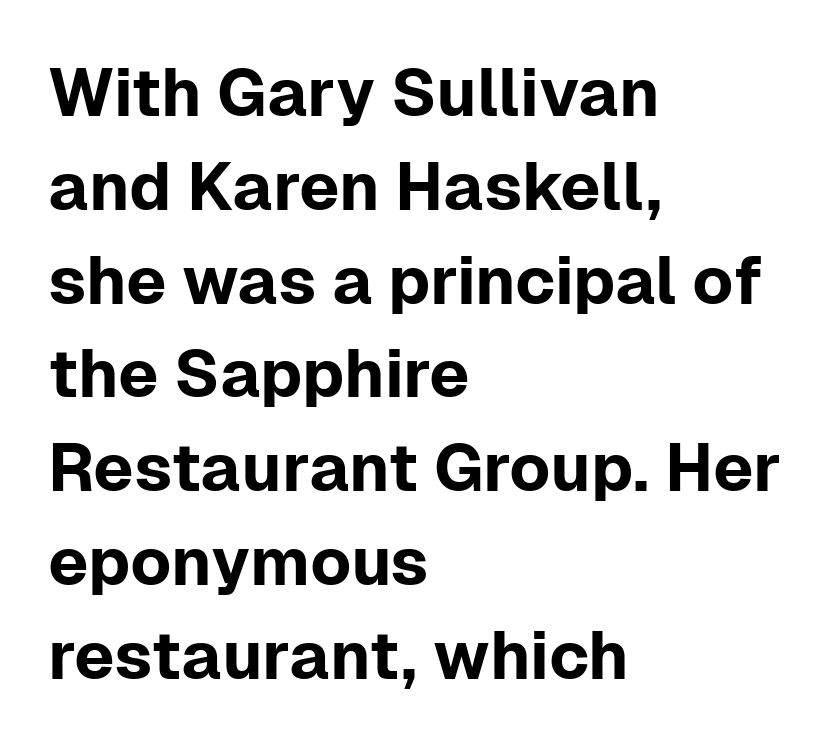
A typesetter would call this zero additional tracking. Is there much room between lines? A standard amount, neither cramped nor airy. You could not count columns in this text — the font is proportionally spaced. The specimen omits any rule beneath the text block's lines. This rendering uses left alignment, leaving the right contour irregular.
